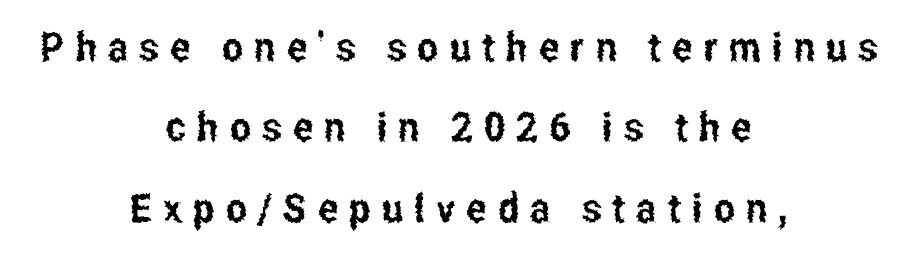
{"serif": "no", "italic": "no", "width": "condensed", "stroke_contrast": "low", "x_height": "medium", "monospaced": "no", "underline": "no", "align": "center", "line_spacing": "loose", "line_spacing_ratio": 2.01, "letter_spacing": "wide", "letter_spacing_em": 0.28, "glyph_px": 40}
